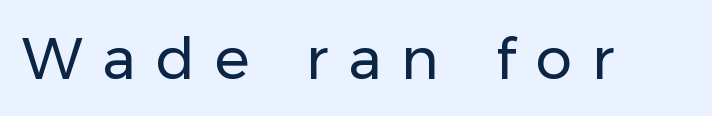
Q: Is the text bold? A: No.
Q: Is the text italic (slanted)? A: No, it is upright.
Q: Is the typeface a serif or a sans-serif typeface? A: Sans-serif.
Q: Is the text underlined? A: No.
Q: Is the spacing between letters normal or unusually wide? A: Unusually wide.
Q: Width (condensed, normal, or wide)? A: Normal.
Q: Stroke contrast? A: Low.
Q: x-height? A: Medium.
Q: Monospaced? A: No.
